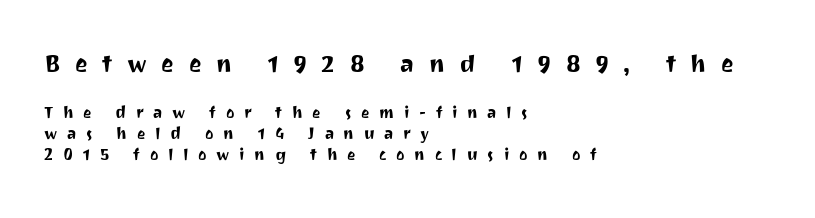
{"serif": "no", "italic": "no", "width": "normal", "stroke_contrast": "medium", "x_height": "medium", "monospaced": "no", "underline": "no", "align": "left", "line_spacing": "tight", "line_spacing_ratio": 1.04, "letter_spacing": "wide", "letter_spacing_em": 0.48, "larger_block": "first", "size_ratio": 1.5, "glyph_px": 30}
